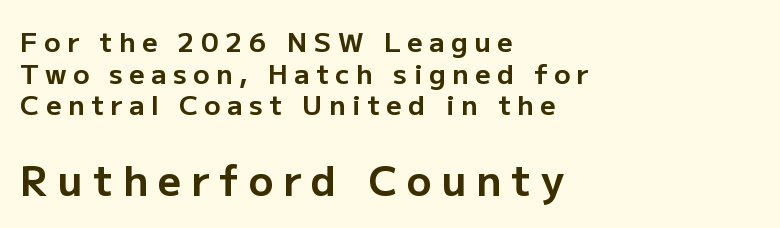
These lines stack with their left ends in a neat column. Each row of text sits above clean, open space. A sans-serif font was chosen for this passage. In terms of weight, the rendering is a true, heavy bold. Unlike italic type, these characters show no tilt at all.
